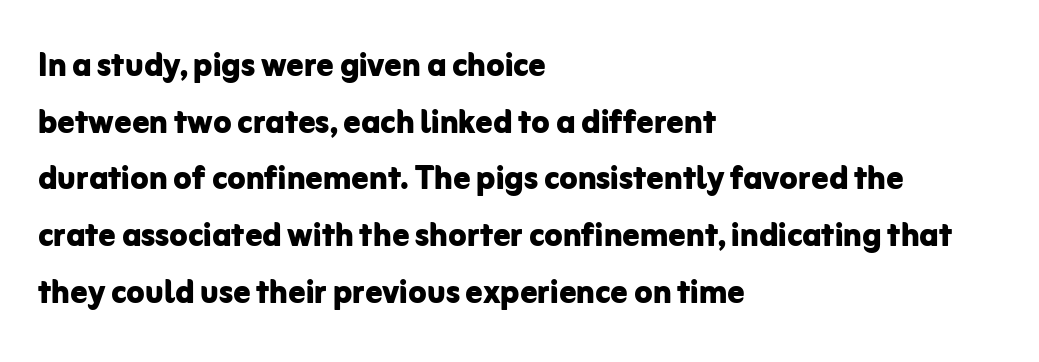
{"serif": "no", "italic": "no", "bold": "yes", "weight": "bold", "width": "normal", "stroke_contrast": "low", "x_height": "medium", "monospaced": "no", "underline": "no", "align": "left", "line_spacing": "normal", "line_spacing_ratio": 1.35, "letter_spacing": "normal", "letter_spacing_em": 0.0, "glyph_px": 42}
